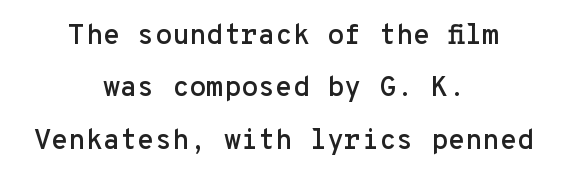
The image shows 28 px sans-serif type, upright, monospaced; set centered, line spacing 1.87x, normal letter spacing, not underlined; low stroke contrast and a medium x-height.
